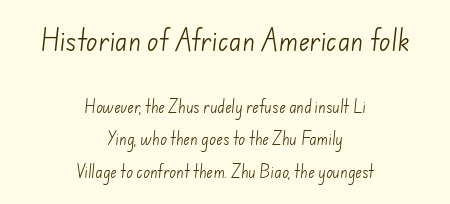
Q: Is the text bold? A: No.
Q: Is the text underlined? A: No.
Q: How is the paragraph aligned? A: Centered.
Q: Is the spacing between letters normal or unusually wide? A: Normal.
Q: Is the spacing between lines tight, normal or loose? A: Loose.
Q: Which block of text is set in a larger size, the first (top) or the second (bottom)? A: The first (top) one.
